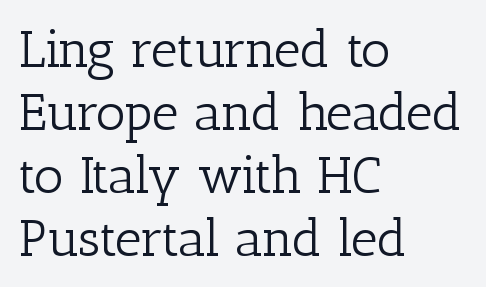
Stroke mass is kept to a normal reading level or below. Quick note: not italic, upright. The gap between lines stays unmarked. Serif or sans? Serif — the stroke terminals have little feet.
